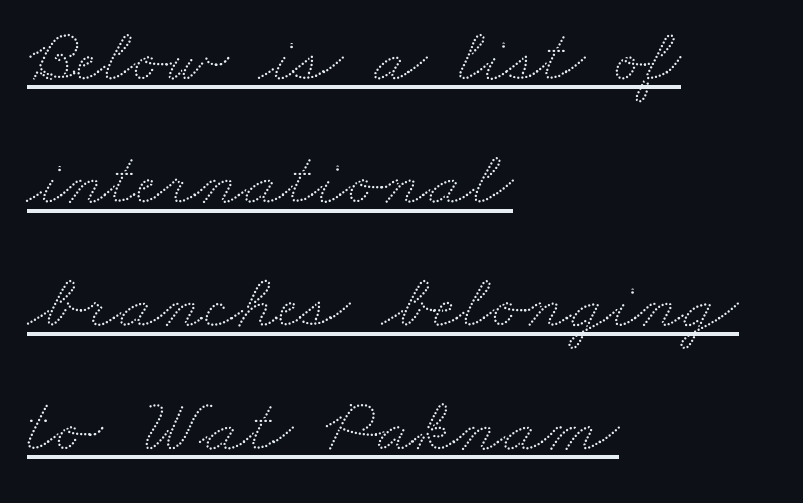
Casual observation: everything's shoved over to the left. How would I describe the line gaps? Plain and ordinary. The rendered words wear a rule along their underside. Tracking value appears to be zero — textbook default spacing.
